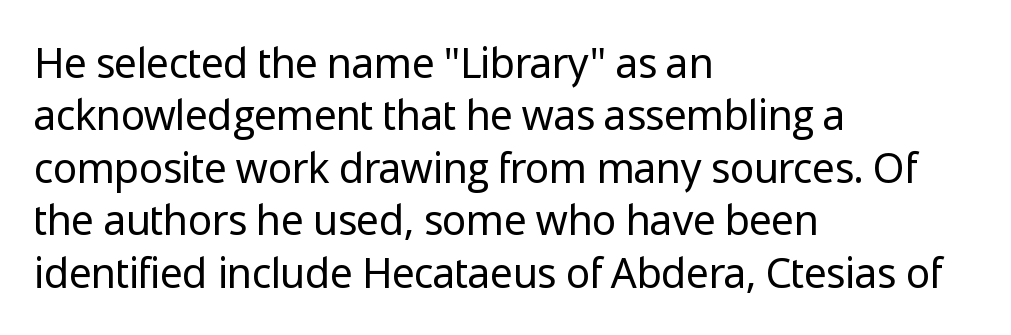
{"serif": "no", "italic": "no", "bold": "no", "weight": "regular", "width": "normal", "stroke_contrast": "low", "x_height": "medium", "monospaced": "no", "underline": "no", "align": "left", "line_spacing": "normal", "line_spacing_ratio": 1.28, "letter_spacing": "normal", "letter_spacing_em": 0.0, "glyph_px": 41}
